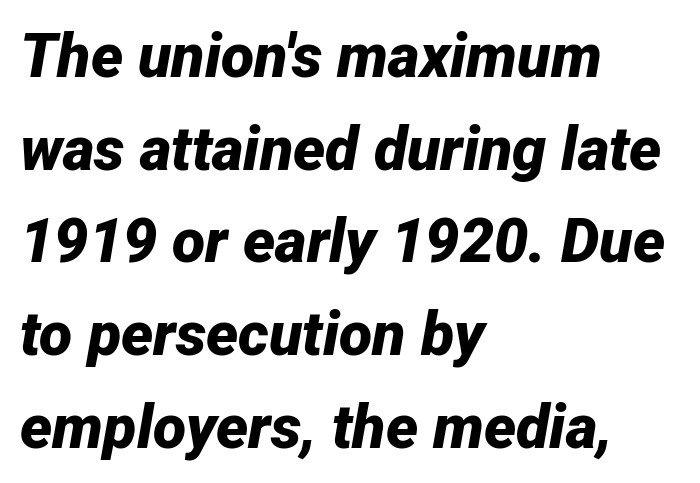
{"italic": "yes", "lean": "right", "slant_degrees": 12, "bold": "yes", "weight": "bold", "width": "normal", "stroke_contrast": "low", "x_height": "medium", "monospaced": "no", "underline": "no", "align": "left", "line_spacing": "normal", "line_spacing_ratio": 1.52, "letter_spacing": "normal", "letter_spacing_em": 0.0, "glyph_px": 61}
